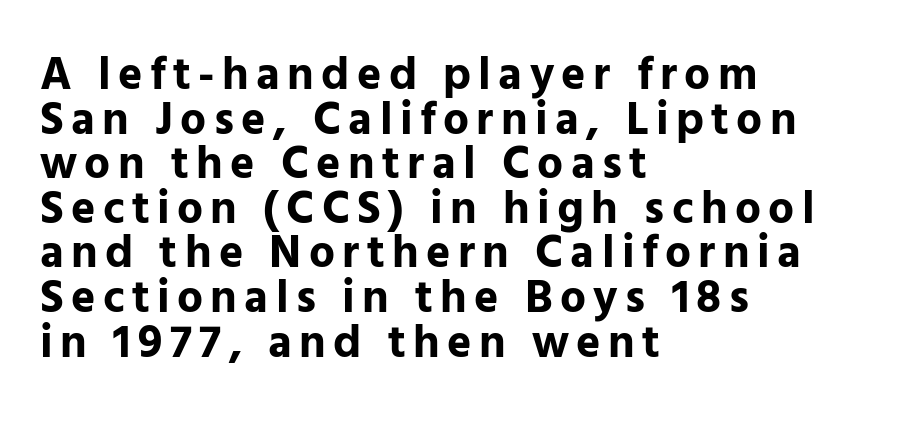
{"serif": "no", "italic": "no", "bold": "yes", "weight": "bold", "width": "normal", "stroke_contrast": "low", "x_height": "medium", "monospaced": "no", "underline": "no", "align": "left", "line_spacing": "tight", "line_spacing_ratio": 0.97, "glyph_px": 46}
